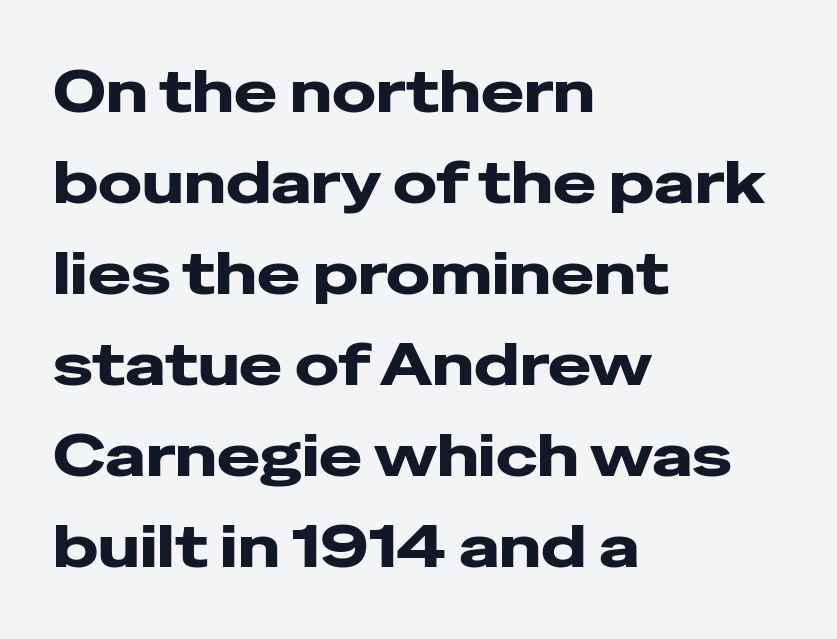
The image shows 58 px heavy, wide sans-serif type, upright; set left-aligned, normal line spacing (1.57x), normal letter spacing, not underlined; low stroke contrast and a medium x-height.
